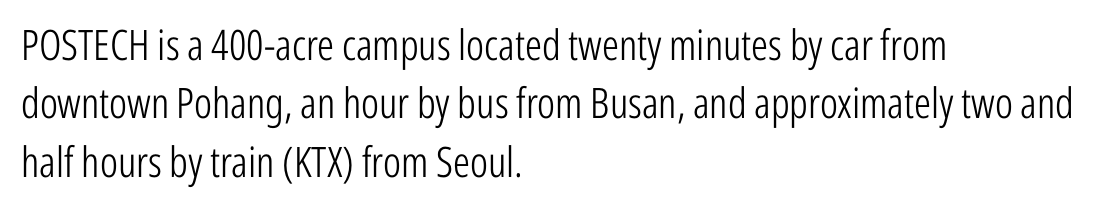
Q: Is the text bold? A: No.
Q: Is the text italic (slanted)? A: No, it is upright.
Q: Is the typeface a serif or a sans-serif typeface? A: Sans-serif.
Q: Is the text underlined? A: No.
Q: How is the paragraph aligned? A: Left-aligned.
Q: Is the spacing between letters normal or unusually wide? A: Normal.
Q: Is the spacing between lines tight, normal or loose? A: Normal.
Q: Width (condensed, normal, or wide)? A: Condensed.
Q: Stroke contrast? A: Low.
Q: x-height? A: Medium.
Q: Monospaced? A: No.
